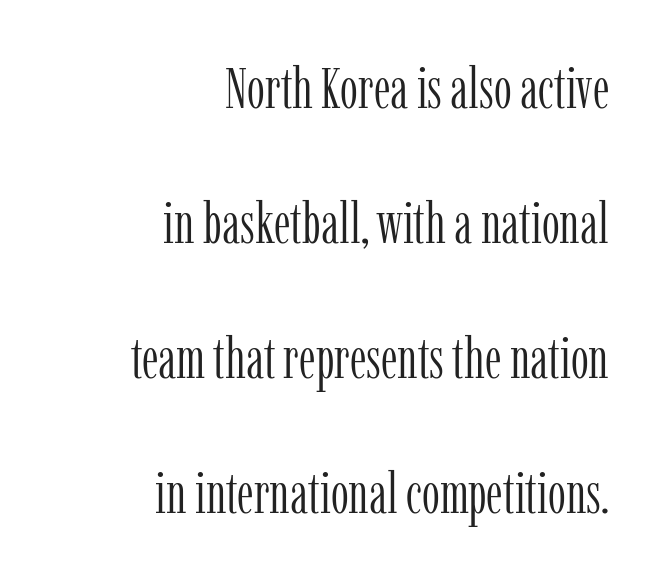
The image shows 57 px light, condensed serif type, upright; set right-aligned, loose line spacing (2.37x), normal letter spacing, not underlined; low stroke contrast and a medium x-height.
